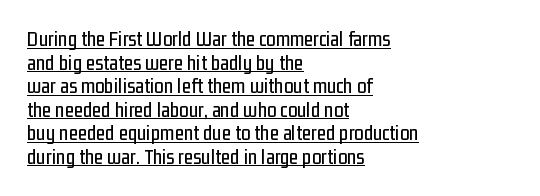
What decoration does the sample have? An underline. Spacing between characters is what you'd get straight out of the box. The space between consecutive lines is stingy. Every character sits straight up, as roman type does. Where is the straight margin? On the left.
